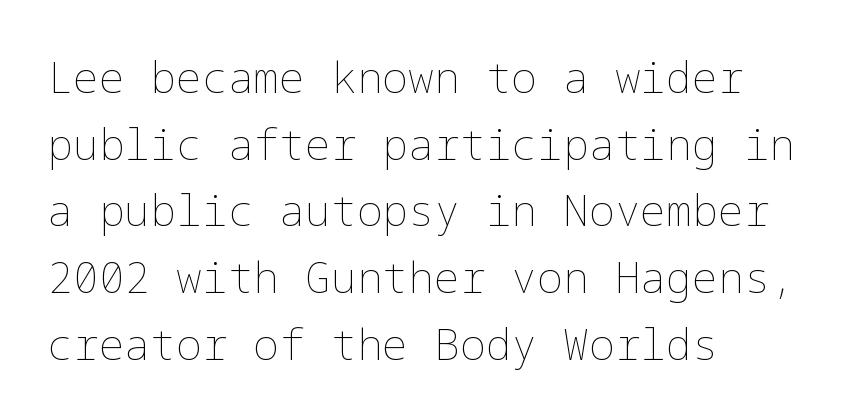
Q: Is the text bold? A: No.
Q: Is the text italic (slanted)? A: No, it is upright.
Q: Is the text underlined? A: No.
Q: How is the paragraph aligned? A: Left-aligned.
Q: Is the spacing between letters normal or unusually wide? A: Normal.
Q: Is the spacing between lines tight, normal or loose? A: Normal.
Q: Width (condensed, normal, or wide)? A: Normal.
Q: Stroke contrast? A: Low.
Q: x-height? A: Medium.
